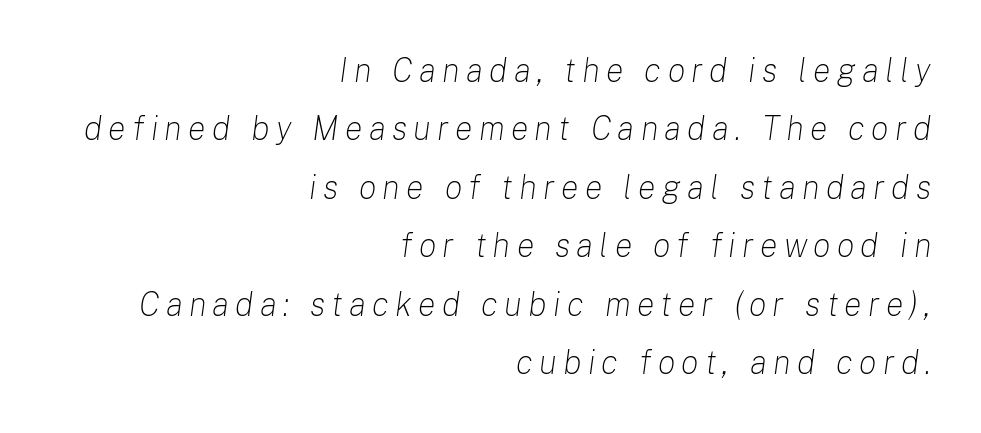
Q: Is the text bold? A: No.
Q: Is the text italic (slanted)? A: Yes, it leans right by about 8 degrees.
Q: Is the text underlined? A: No.
Q: How is the paragraph aligned? A: Right-aligned.
Q: Width (condensed, normal, or wide)? A: Normal.
Q: Stroke contrast? A: Low.
Q: x-height? A: Medium.
Q: Monospaced? A: No.
